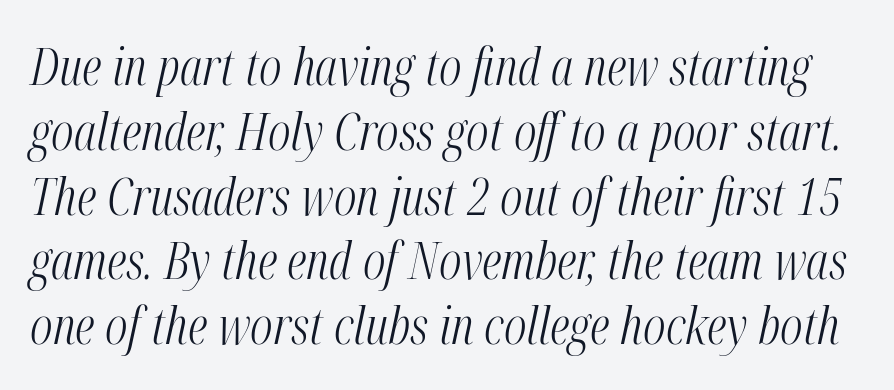
The image shows 51 px light, condensed type, italic (leaning right); set normal line spacing (1.27x), normal letter spacing, not underlined; medium stroke contrast and a medium x-height.
